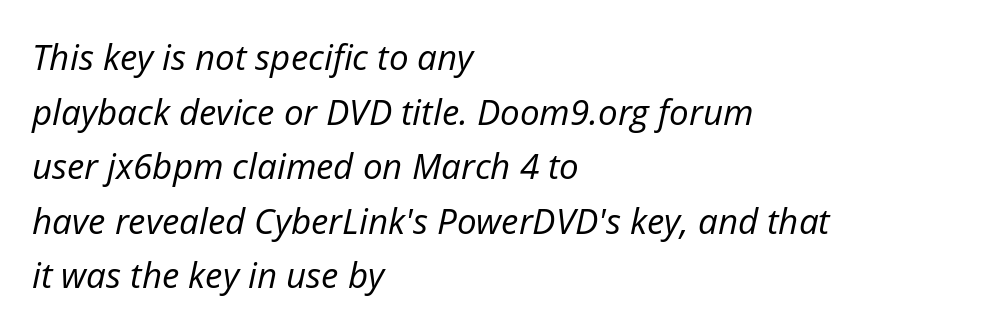
{"italic": "yes", "lean": "right", "slant_degrees": 12, "bold": "no", "weight": "regular", "width": "normal", "stroke_contrast": "low", "x_height": "medium", "monospaced": "no", "underline": "no", "align": "left", "line_spacing": "normal", "line_spacing_ratio": 1.56, "letter_spacing": "normal", "letter_spacing_em": 0.0, "glyph_px": 35}
